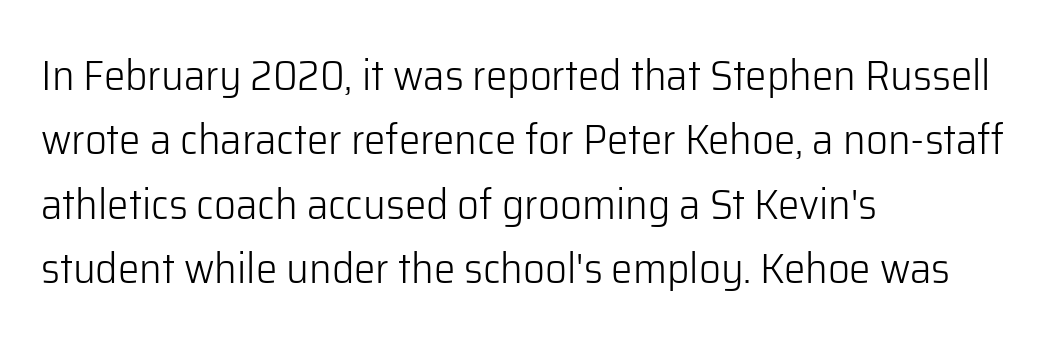
Q: Is the text bold? A: No.
Q: Is the text italic (slanted)? A: No, it is upright.
Q: Is the typeface a serif or a sans-serif typeface? A: Sans-serif.
Q: Is the text underlined? A: No.
Q: How is the paragraph aligned? A: Left-aligned.
Q: Is the spacing between letters normal or unusually wide? A: Normal.
Q: Is the spacing between lines tight, normal or loose? A: Normal.
Q: Width (condensed, normal, or wide)? A: Normal.
Q: Stroke contrast? A: Low.
Q: x-height? A: Medium.
Q: Monospaced? A: No.
